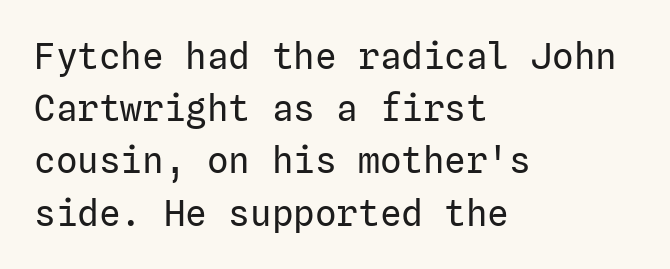
{"serif": "no", "italic": "no", "bold": "no", "weight": "regular", "width": "normal", "stroke_contrast": "low", "x_height": "medium", "underline": "no", "align": "left", "line_spacing": "normal", "line_spacing_ratio": 1.45, "letter_spacing": "normal", "letter_spacing_em": 0.0, "glyph_px": 36}
